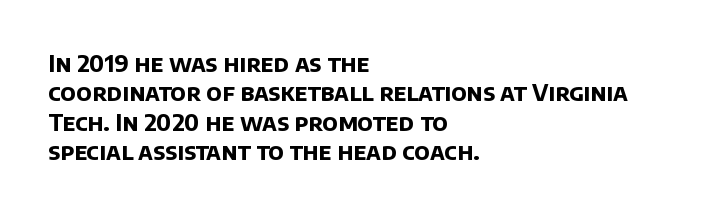
Q: Is the text bold? A: Yes.
Q: Is the text underlined? A: No.
Q: How is the paragraph aligned? A: Left-aligned.
Q: Is the spacing between letters normal or unusually wide? A: Normal.
Q: Is the spacing between lines tight, normal or loose? A: Normal.
